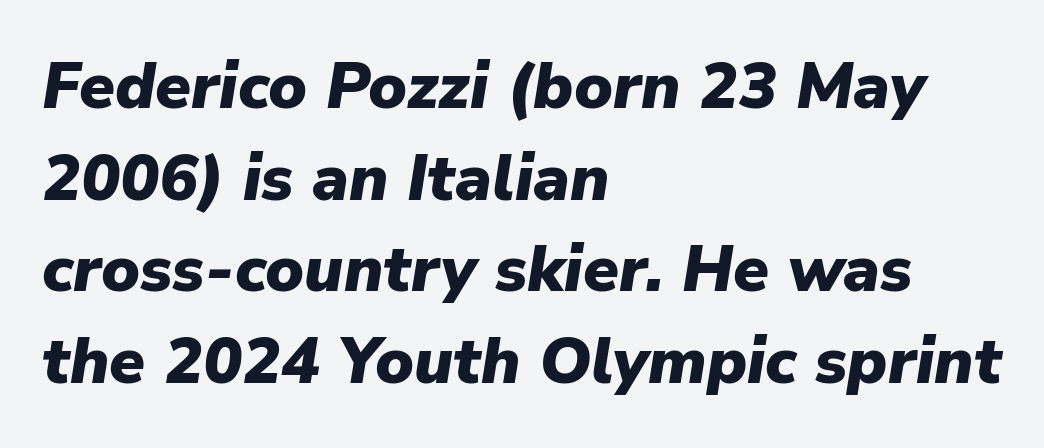
{"italic": "yes", "lean": "right", "slant_degrees": 9, "bold": "yes", "weight": "heavy", "width": "normal", "stroke_contrast": "low", "x_height": "medium", "monospaced": "no", "underline": "no", "align": "left", "line_spacing": "normal", "line_spacing_ratio": 1.41, "letter_spacing": "normal", "letter_spacing_em": 0.0, "glyph_px": 65}
